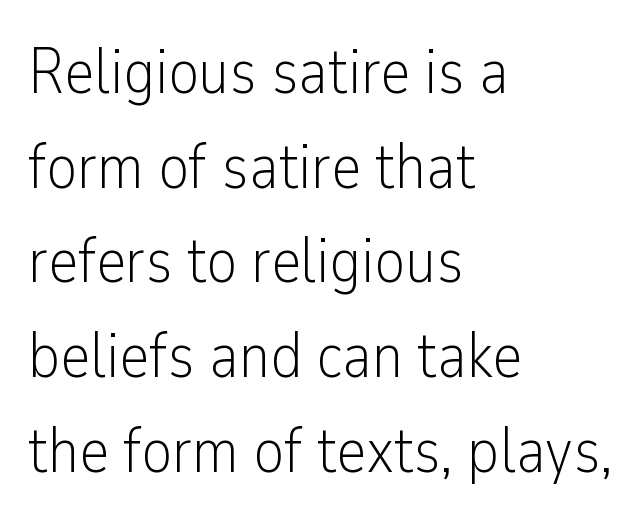
{"serif": "no", "italic": "no", "bold": "no", "weight": "light", "width": "condensed", "stroke_contrast": "low", "x_height": "medium", "monospaced": "no", "underline": "no", "align": "left", "line_spacing": "normal", "line_spacing_ratio": 1.48, "letter_spacing": "normal", "letter_spacing_em": 0.0, "glyph_px": 64}
